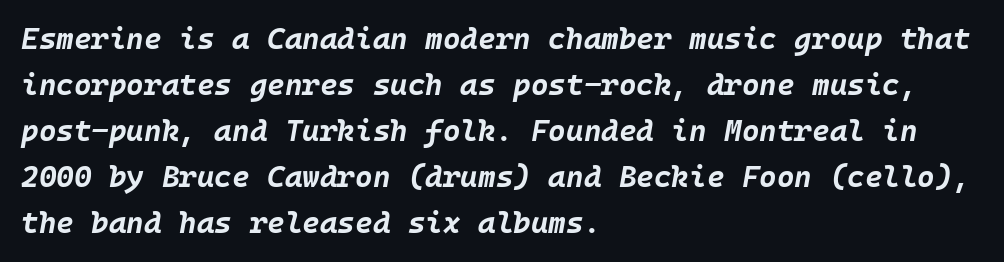
{"italic": "yes", "lean": "right", "slant_degrees": 10, "bold": "yes", "weight": "bold", "width": "normal", "stroke_contrast": "low", "x_height": "large", "underline": "no", "align": "left", "line_spacing": "normal", "line_spacing_ratio": 1.53, "letter_spacing": "normal", "letter_spacing_em": 0.0, "glyph_px": 30}
